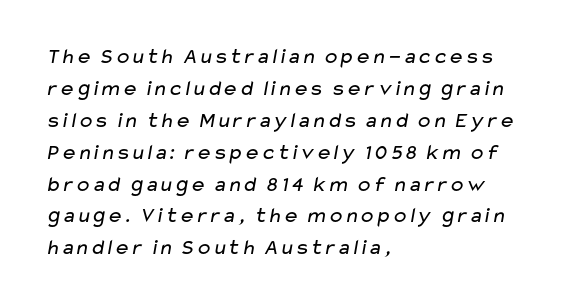
{"bold": "no", "underline": "no", "align": "left", "line_spacing": "normal", "line_spacing_ratio": 1.45, "letter_spacing": "normal", "letter_spacing_em": 0.0, "glyph_px": 22}
